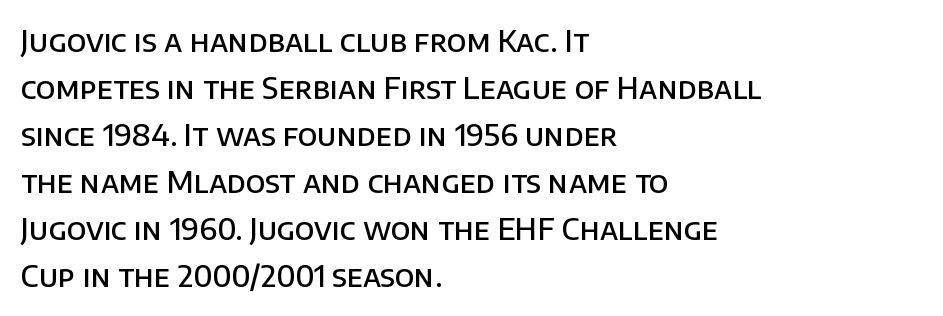
Q: Is the text bold? A: Semi-bold.
Q: Is the text italic (slanted)? A: No, it is upright.
Q: Is the typeface a serif or a sans-serif typeface? A: Sans-serif.
Q: Is the text underlined? A: No.
Q: How is the paragraph aligned? A: Left-aligned.
Q: Is the spacing between letters normal or unusually wide? A: Normal.
Q: Is the spacing between lines tight, normal or loose? A: Normal.
Q: Width (condensed, normal, or wide)? A: Normal.
Q: Stroke contrast? A: Low.
Q: x-height? A: Large.
Q: Monospaced? A: No.
